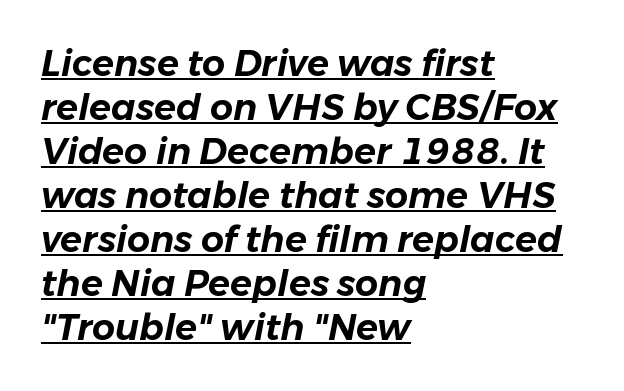
The image shows 36 px text type, italic (leaning right); set left-aligned, line spacing 1.22x, normal letter spacing, underlined; low stroke contrast and a medium x-height.
